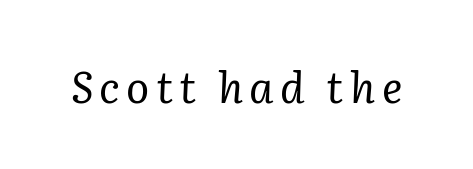
{"serif": "yes", "italic": "yes", "lean": "right", "slant_degrees": 2, "bold": "no", "weight": "regular", "width": "normal", "stroke_contrast": "low", "x_height": "medium", "monospaced": "no", "underline": "no", "glyph_px": 43}
